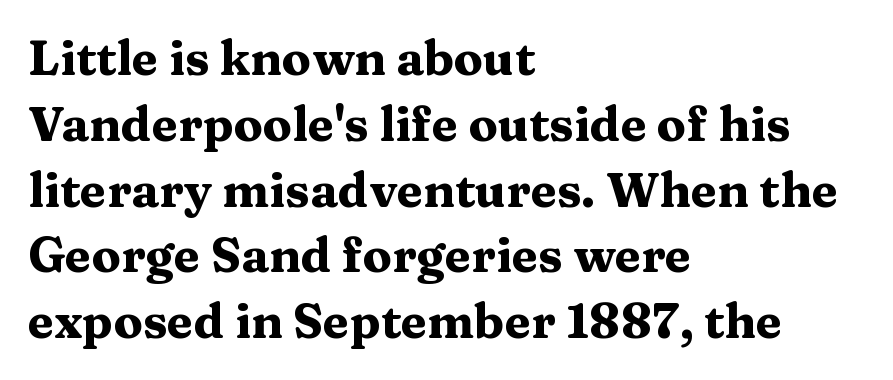
Q: Is the text bold? A: Yes.
Q: Is the text italic (slanted)? A: No, it is upright.
Q: Is the typeface a serif or a sans-serif typeface? A: Serif.
Q: Is the text underlined? A: No.
Q: How is the paragraph aligned? A: Left-aligned.
Q: Is the spacing between letters normal or unusually wide? A: Normal.
Q: Is the spacing between lines tight, normal or loose? A: Normal.
Q: Width (condensed, normal, or wide)? A: Wide.
Q: Stroke contrast? A: Medium.
Q: x-height? A: Medium.
Q: Monospaced? A: No.
